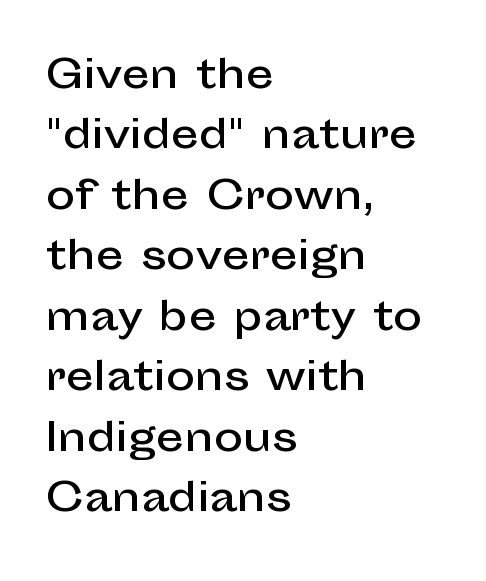
The image shows 39 px sans-serif type, upright; set left-aligned, normal line spacing (1.55x), normal letter spacing, not underlined; low stroke contrast and a medium x-height.
